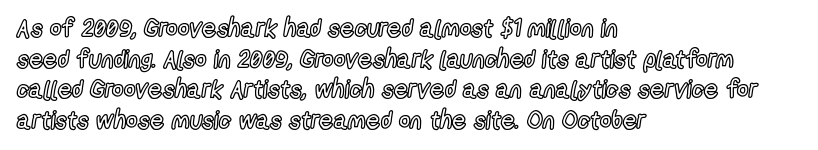
{"underline": "no", "align": "left", "line_spacing_ratio": 1.23, "letter_spacing": "normal", "letter_spacing_em": 0.0, "glyph_px": 25}
